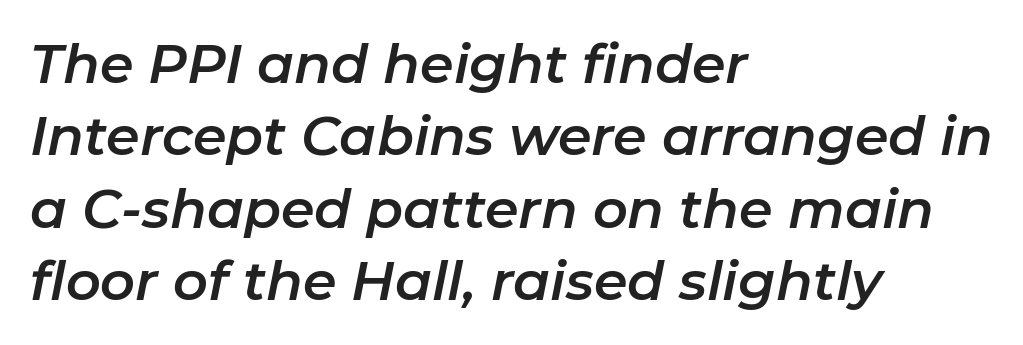
The image shows 54 px text type, italic (leaning right); set left-aligned, normal line spacing (1.34x), normal letter spacing, not underlined; low stroke contrast and a medium x-height.
